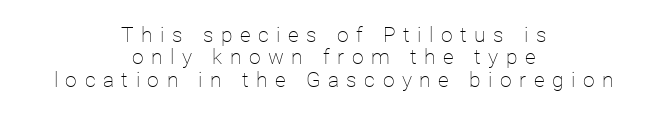
The image shows 21 px text type, upright; set centered, tight line spacing (1.06x), unusually wide letter spacing (+0.36 em), not underlined.
